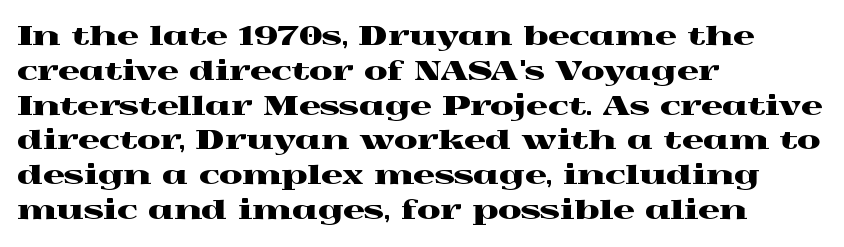
Students, observe: this is what conventionally led text looks like. This sample uses plain, unmodified letter spacing. Nobody drew a line under any word here. The typesetter chose a ragged-right arrangement here. Style check: upright.
